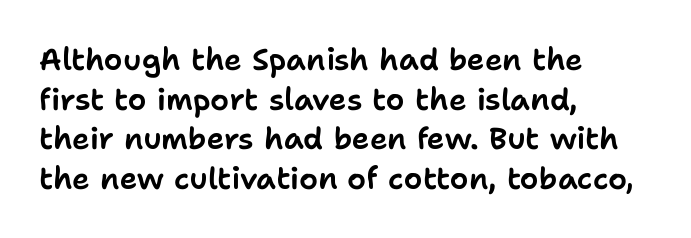
Q: Is the text italic (slanted)? A: No, it is upright.
Q: Is the typeface a serif or a sans-serif typeface? A: Sans-serif.
Q: Is the text underlined? A: No.
Q: How is the paragraph aligned? A: Left-aligned.
Q: Is the spacing between letters normal or unusually wide? A: Normal.
Q: Is the spacing between lines tight, normal or loose? A: Normal.
Q: Width (condensed, normal, or wide)? A: Normal.
Q: Stroke contrast? A: Low.
Q: x-height? A: Medium.
Q: Monospaced? A: No.
